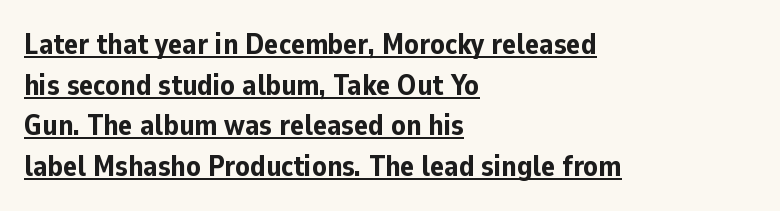
Q: Is the text bold? A: Yes.
Q: Is the text italic (slanted)? A: No, it is upright.
Q: Is the typeface a serif or a sans-serif typeface? A: Sans-serif.
Q: Is the text underlined? A: Yes.
Q: How is the paragraph aligned? A: Left-aligned.
Q: Is the spacing between letters normal or unusually wide? A: Normal.
Q: Is the spacing between lines tight, normal or loose? A: Normal.
Q: Width (condensed, normal, or wide)? A: Normal.
Q: Stroke contrast? A: Low.
Q: x-height? A: Medium.
Q: Monospaced? A: No.
